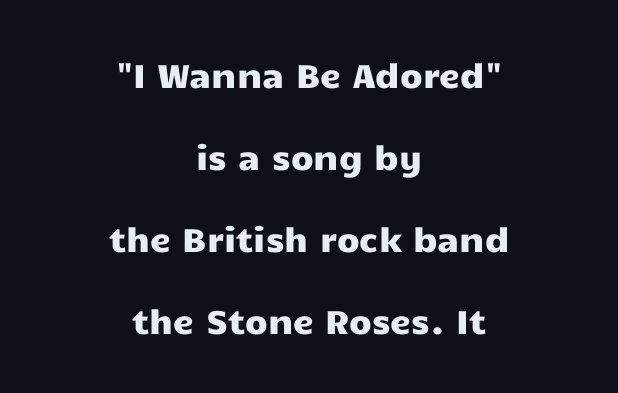
Each line is balanced around a shared central axis. The rendering shows plain stroke endings on the letterforms — a sans-serif design. Think of a printed novel: that variable character pitch is what you see here. The zone under the glyphs is completely vacant. Regarding leading, the lines here are spaced well apart.
